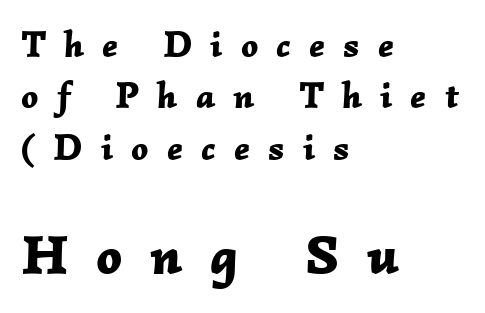
The image shows 56 px bold type, italic (leaning right); set left-aligned, normal line spacing (1.39x), unusually wide letter spacing (+0.49 em), not underlined; the second (bottom) block is 1.51x larger; low stroke contrast and a medium x-height.
